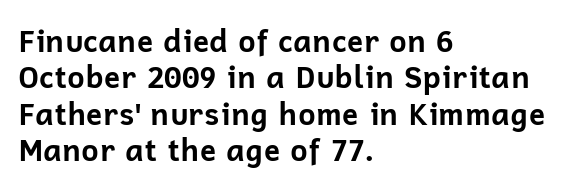
Q: Is the text bold? A: Yes.
Q: Is the text italic (slanted)? A: No, it is upright.
Q: Is the typeface a serif or a sans-serif typeface? A: Sans-serif.
Q: Is the text underlined? A: No.
Q: How is the paragraph aligned? A: Left-aligned.
Q: Is the spacing between letters normal or unusually wide? A: Normal.
Q: Width (condensed, normal, or wide)? A: Normal.
Q: Stroke contrast? A: Low.
Q: x-height? A: Medium.
Q: Monospaced? A: No.
